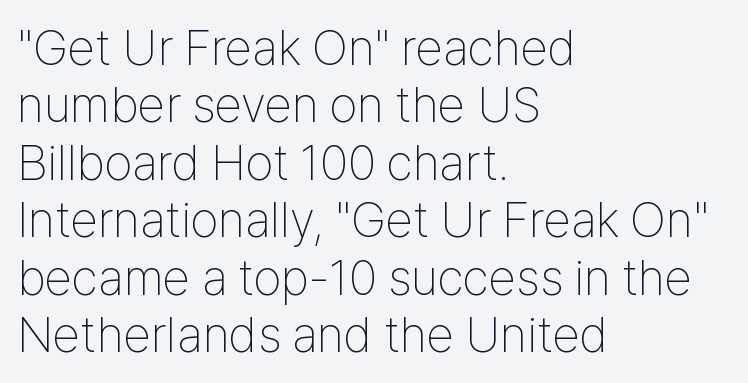
{"serif": "no", "italic": "no", "bold": "no", "weight": "thin", "width": "condensed", "stroke_contrast": "low", "x_height": "medium", "monospaced": "no", "underline": "no", "align": "left", "line_spacing": "tight", "line_spacing_ratio": 1.15, "letter_spacing": "normal", "letter_spacing_em": 0.0, "glyph_px": 50}
